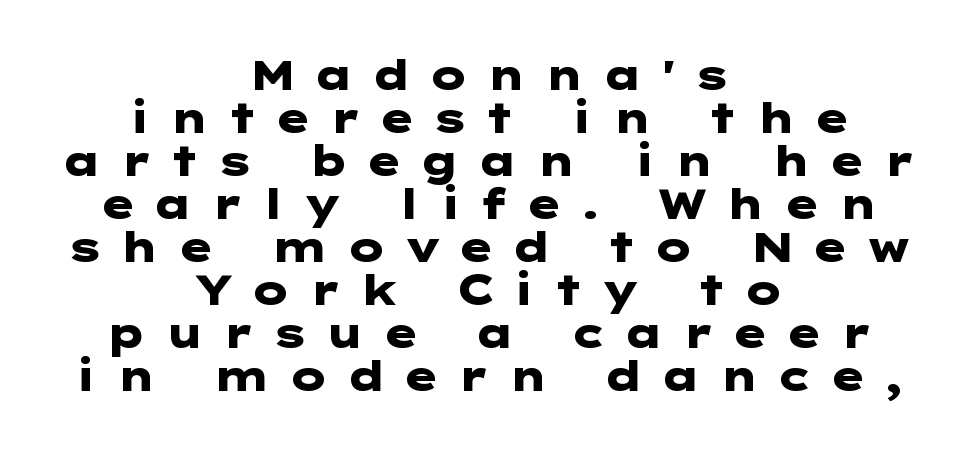
The image shows 41 px heavy, wide sans-serif type, upright; set centered, tight line spacing (1.05x), unusually wide letter spacing (+0.38 em), not underlined; low stroke contrast and a medium x-height.
